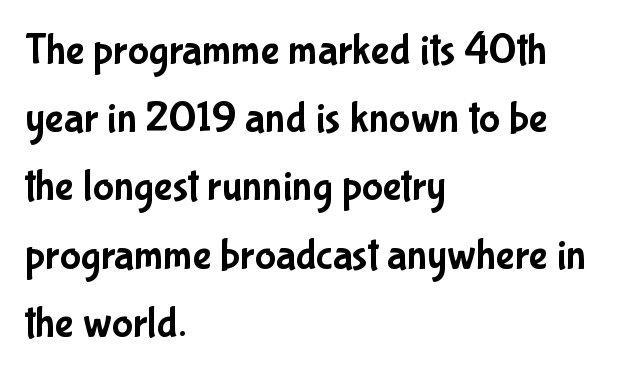
Check under the words: just untouched page. If you drew a line through each stem, it would be perfectly vertical. Teacher's note: observe the even left margin — that is flush-left alignment. Standard letterfit; no display-style spreading of the glyphs.
